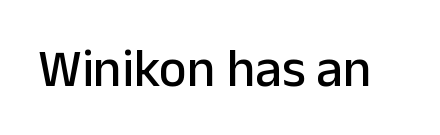
{"serif": "no", "italic": "no", "width": "normal", "stroke_contrast": "low", "x_height": "medium", "monospaced": "no", "underline": "no", "letter_spacing": "normal", "letter_spacing_em": 0.0, "glyph_px": 53}
